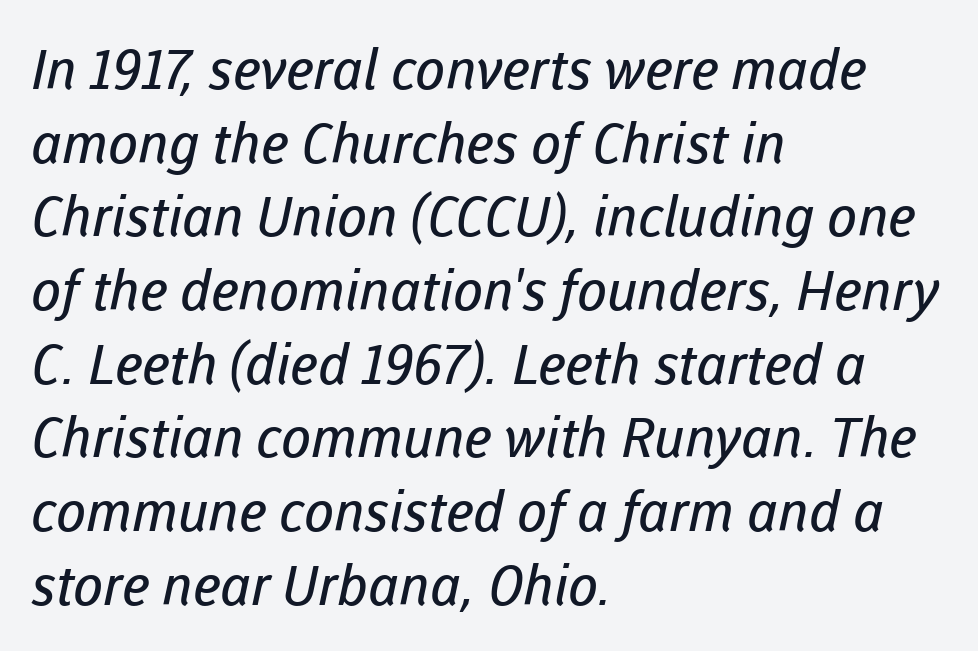
Each new line begins a customary step beneath the previous one. Nobody drew a line under any word here. Look at the bottom of the vertical strokes: they stop flat, with no serifs. Summary of weight: not heavy and not bold. Caption: standard tracking, unaltered.
